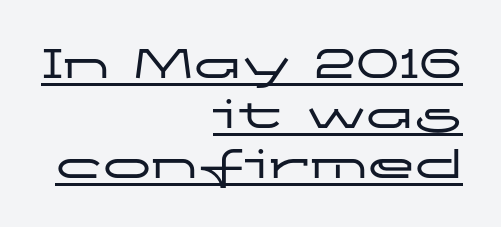
Q: Is the text italic (slanted)? A: No, it is upright.
Q: Is the typeface a serif or a sans-serif typeface? A: Sans-serif.
Q: Is the text underlined? A: Yes.
Q: How is the paragraph aligned? A: Right-aligned.
Q: Is the spacing between letters normal or unusually wide? A: Normal.
Q: Is the spacing between lines tight, normal or loose? A: Tight.
Q: Width (condensed, normal, or wide)? A: Wide.
Q: Stroke contrast? A: Low.
Q: x-height? A: Medium.
Q: Monospaced? A: No.
